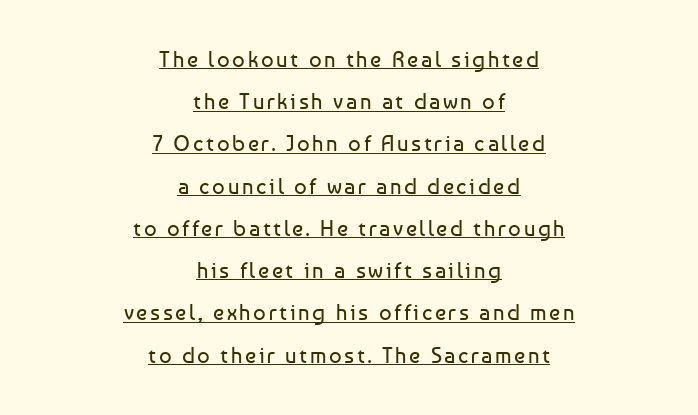
Q: Is the text bold? A: No.
Q: Is the text italic (slanted)? A: No, it is upright.
Q: Is the text underlined? A: Yes.
Q: How is the paragraph aligned? A: Centered.
Q: Is the spacing between lines tight, normal or loose? A: Loose.
